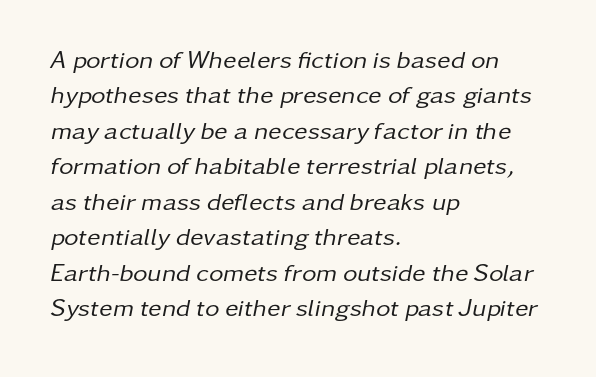
Q: Is the text bold? A: No.
Q: Is the text italic (slanted)? A: Yes, it leans right by about 11 degrees.
Q: Is the text underlined? A: No.
Q: How is the paragraph aligned? A: Left-aligned.
Q: Is the spacing between letters normal or unusually wide? A: Normal.
Q: Is the spacing between lines tight, normal or loose? A: Normal.
